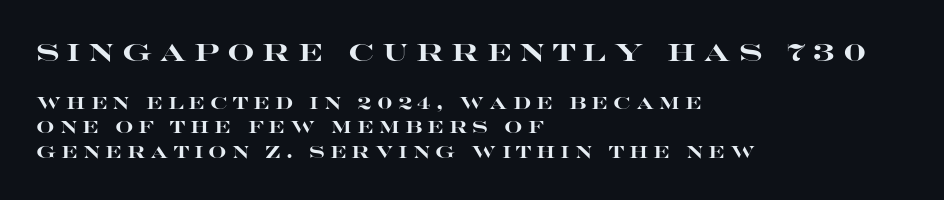
Honestly, the letter spacing is so wide it's the main thing you notice. The letters stand upright; this is a roman face. The passage shown is emphatically bold. Every row of glyphs begins at an identical x-position on the left. The zone under the glyphs is completely vacant.
